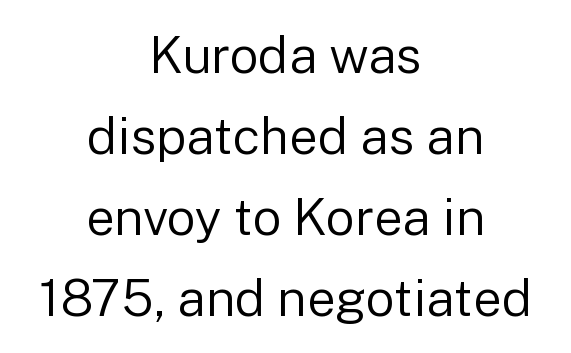
The passage shown is not bold in any degree. Note the varied advance widths — an 'i' is clearly narrower than an 'm'. Interline gaps are of average width in this sample. The type family on display is of the sans-serif kind. The foot of each line stays bare and open. Ascenders rise straight up at ninety degrees.
